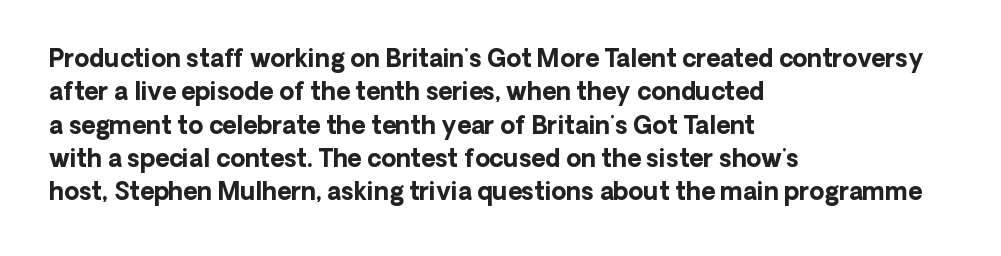
{"italic": "no", "bold": "yes", "underline": "no", "align": "left", "line_spacing": "normal", "line_spacing_ratio": 1.39, "letter_spacing": "normal", "letter_spacing_em": 0.0, "glyph_px": 24}
